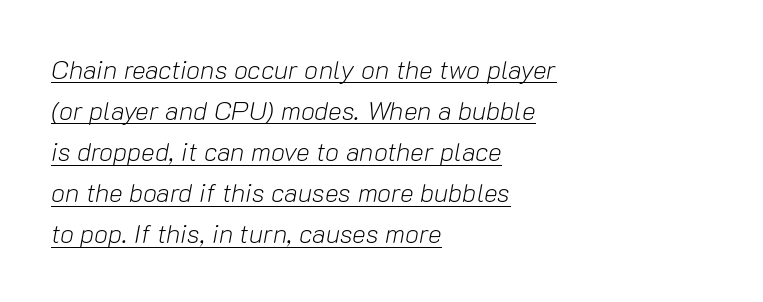
{"italic": "yes", "lean": "right", "slant_degrees": 10, "bold": "no", "underline": "yes", "align": "left", "line_spacing": "normal", "line_spacing_ratio": 1.58, "letter_spacing": "normal", "letter_spacing_em": 0.0, "glyph_px": 26}
